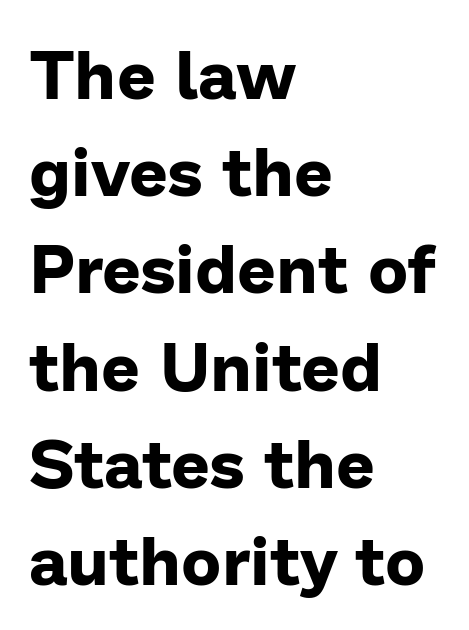
The image shows 68 px bold sans-serif type, upright; set left-aligned, normal line spacing (1.43x), normal letter spacing, not underlined; low stroke contrast and a medium x-height.
